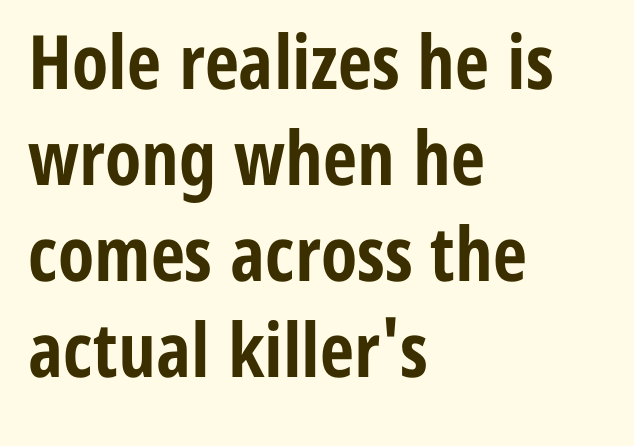
The image shows 75 px bold, condensed sans-serif type, upright; set left-aligned, normal line spacing (1.28x), normal letter spacing, not underlined; low stroke contrast and a medium x-height.
